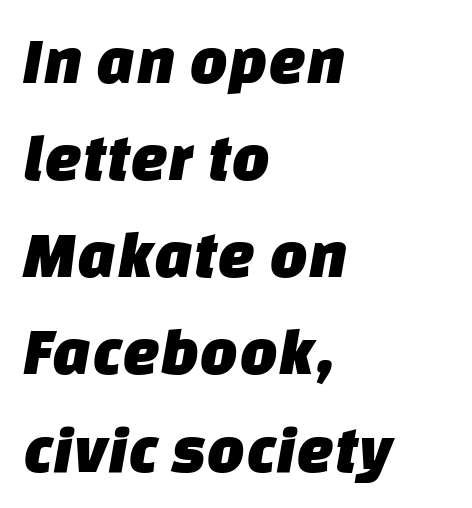
{"serif": "no", "width": "normal", "stroke_contrast": "low", "x_height": "large", "monospaced": "no", "underline": "no", "align": "left", "line_spacing": "normal", "line_spacing_ratio": 1.45, "letter_spacing": "normal", "letter_spacing_em": 0.0, "glyph_px": 67}
